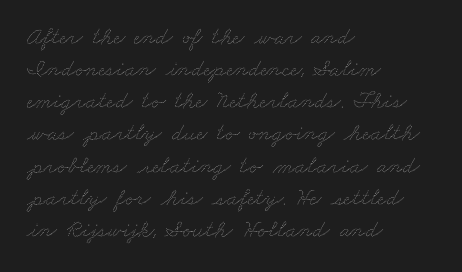
Interline gaps are of average width in this sample. Any mark beneath the type? The region is blank. Visually the block forms a straight wall on the left and a jagged coastline on the right. No heavy texture on the line: the type isn't bold.
